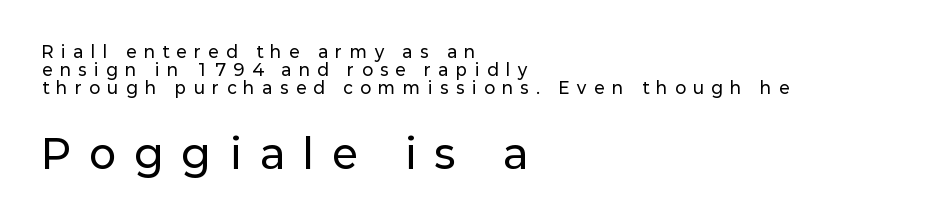
The image shows 40 px sans-serif type, upright; set left-aligned, tight line spacing (1.14x), unusually wide letter spacing (+0.48 em), not underlined; the second (bottom) block is 2.5x larger; low stroke contrast and a medium x-height.
